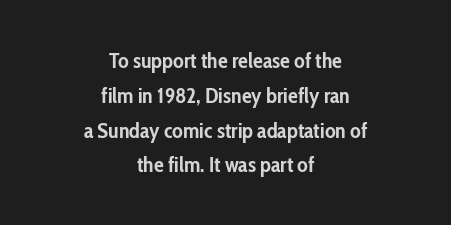
The image shows 22 px bold type, upright; set centered, normal line spacing (1.58x), normal letter spacing, not underlined.
